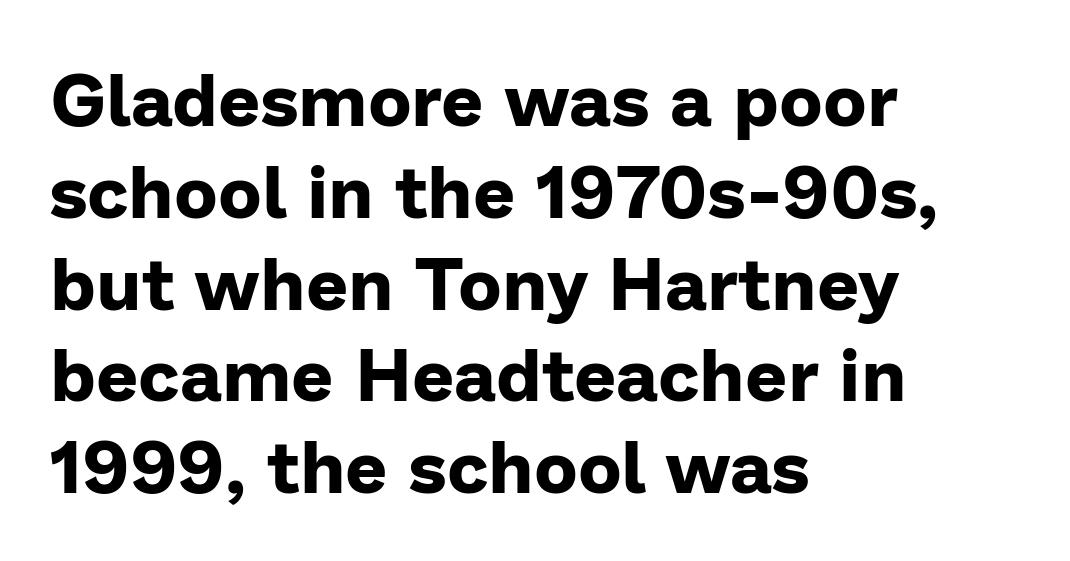
Q: Is the text bold? A: Yes.
Q: Is the text italic (slanted)? A: No, it is upright.
Q: Is the typeface a serif or a sans-serif typeface? A: Sans-serif.
Q: Is the text underlined? A: No.
Q: How is the paragraph aligned? A: Left-aligned.
Q: Is the spacing between letters normal or unusually wide? A: Normal.
Q: Width (condensed, normal, or wide)? A: Normal.
Q: Stroke contrast? A: Low.
Q: x-height? A: Medium.
Q: Monospaced? A: No.
